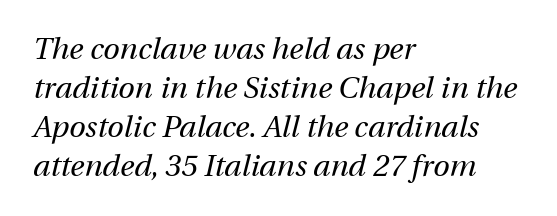
{"italic": "yes", "lean": "right", "slant_degrees": 12, "bold": "no", "weight": "regular", "width": "normal", "stroke_contrast": "medium", "x_height": "medium", "monospaced": "no", "underline": "no", "align": "left", "line_spacing": "normal", "line_spacing_ratio": 1.3, "letter_spacing": "normal", "letter_spacing_em": 0.0, "glyph_px": 30}
